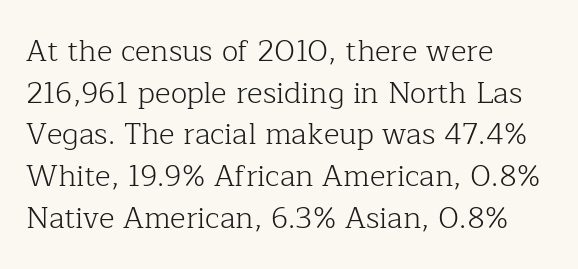
The image shows 30 px light serif type, upright; set left-aligned, normal line spacing (1.39x), normal letter spacing, not underlined; low stroke contrast and a medium x-height.
